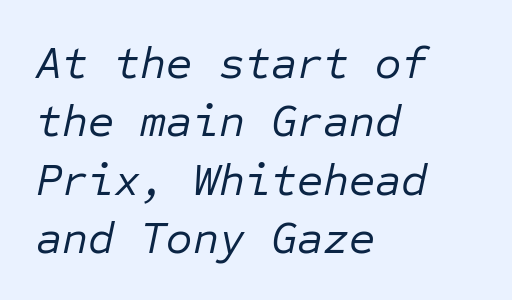
Look at the tracking — it's just the regular setting, nothing added. These lines are rendered in a fixed-pitch font. Leftover space on each line is placed entirely after the last word. Notice how descenders clear the ascenders below comfortably — that's standard leading. You can tell it's italic because the verticals aren't actually vertical. The passage shown is not underscored anywhere.
